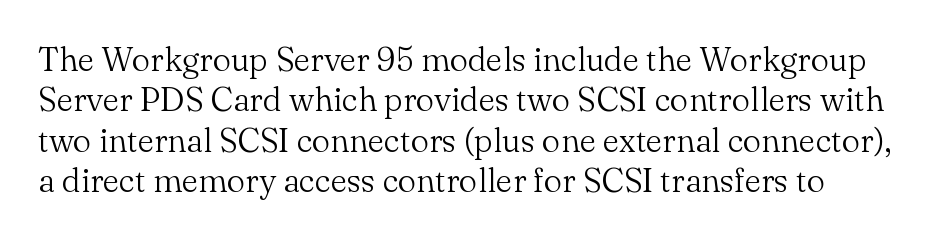
The image shows 33 px light serif type, upright; set line spacing 1.22x, normal letter spacing, not underlined; medium stroke contrast and a small x-height.
